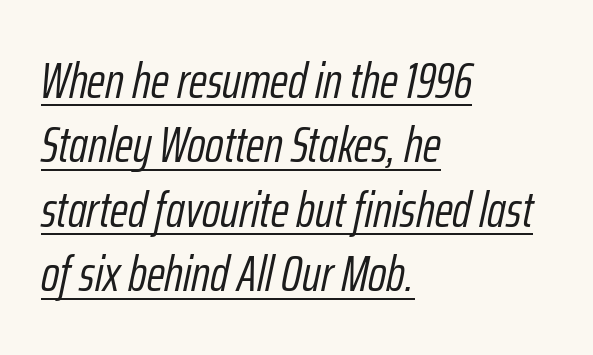
{"italic": "yes", "lean": "right", "slant_degrees": 12, "bold": "no", "weight": "light", "width": "condensed", "stroke_contrast": "low", "x_height": "medium", "monospaced": "no", "underline": "yes", "align": "left", "line_spacing": "normal", "line_spacing_ratio": 1.29, "letter_spacing": "normal", "letter_spacing_em": 0.0, "glyph_px": 50}
